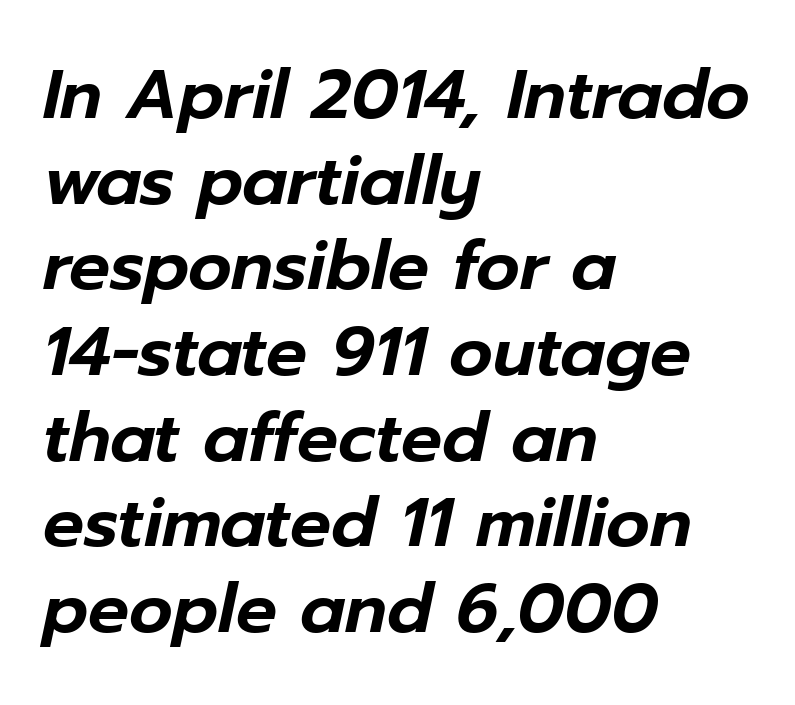
{"italic": "yes", "lean": "right", "slant_degrees": 12, "width": "normal", "stroke_contrast": "low", "x_height": "medium", "monospaced": "no", "underline": "no", "align": "left", "line_spacing": "normal", "line_spacing_ratio": 1.26, "letter_spacing": "normal", "letter_spacing_em": 0.0, "glyph_px": 68}
